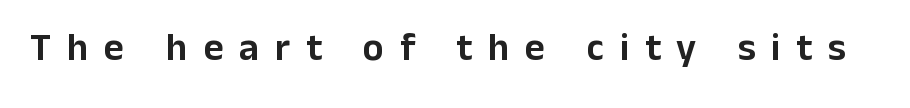
Unlike a traditional serif, this face leaves its strokes unadorned. Varying glyph widths throughout — classic text-font behaviour. A roman cut, with each character standing at attention. The area under the type is left untouched.
